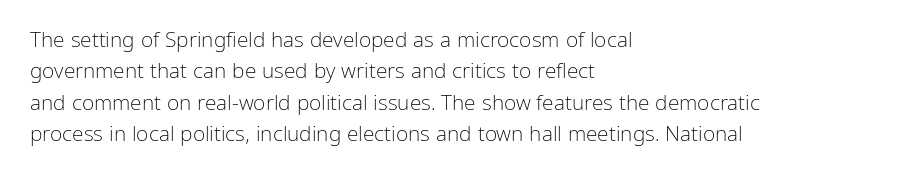
Each row of text sits above clean, open space. Italic? Not at all — the glyphs are vertical. Typeset ragged right — the left edge is the straight one. Each word holds together tightly as a unit, with standard inter-letter gaps. Interline gaps are of average width in this sample.
